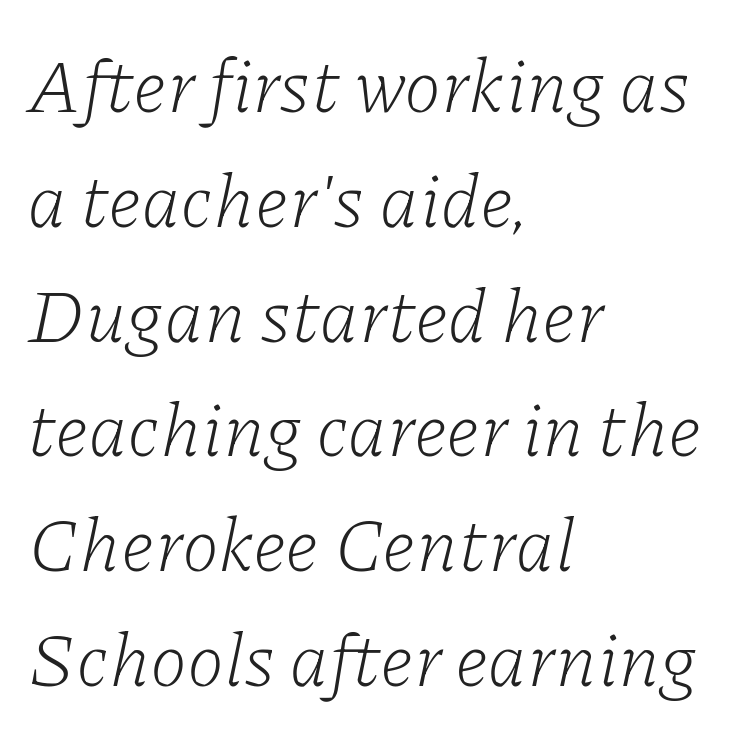
Q: Is the text bold? A: No.
Q: Is the text italic (slanted)? A: Yes, it leans right by about 11 degrees.
Q: Is the typeface a serif or a sans-serif typeface? A: Serif.
Q: Is the text underlined? A: No.
Q: How is the paragraph aligned? A: Left-aligned.
Q: Is the spacing between letters normal or unusually wide? A: Normal.
Q: Is the spacing between lines tight, normal or loose? A: Normal.
Q: Width (condensed, normal, or wide)? A: Normal.
Q: Stroke contrast? A: Low.
Q: x-height? A: Medium.
Q: Monospaced? A: No.
